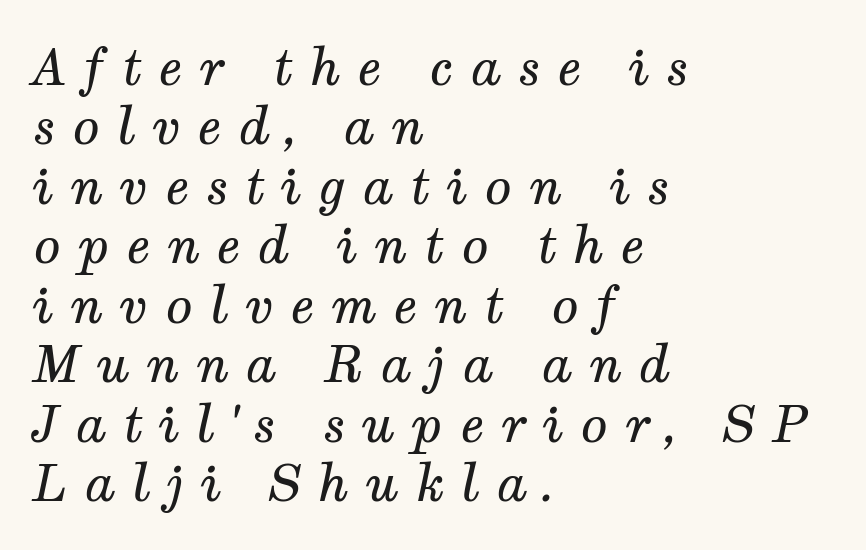
The image shows 50 px regular-weight serif type, italic (leaning right); set left-aligned, line spacing 1.19x, unusually wide letter spacing (+0.33 em), not underlined; medium stroke contrast and a medium x-height.
